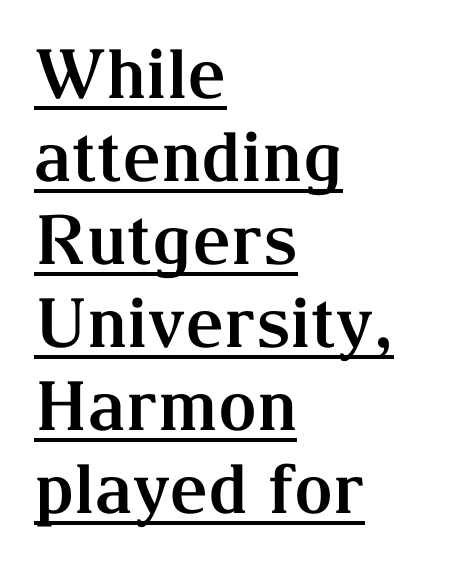
{"serif": "yes", "italic": "no", "bold": "yes", "weight": "bold", "width": "normal", "stroke_contrast": "medium", "x_height": "medium", "monospaced": "no", "underline": "yes", "align": "left", "line_spacing_ratio": 1.22, "letter_spacing": "normal", "letter_spacing_em": 0.0, "glyph_px": 68}
